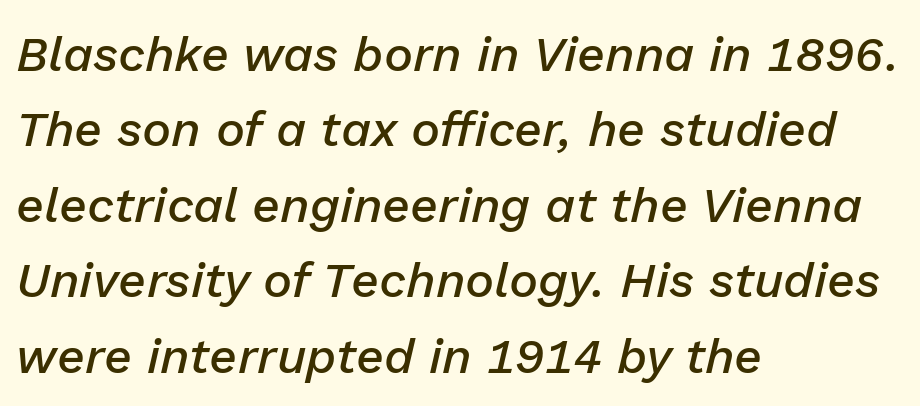
Q: Is the text bold? A: Semi-bold.
Q: Is the text italic (slanted)? A: Yes, it leans right by about 13 degrees.
Q: Is the text underlined? A: No.
Q: How is the paragraph aligned? A: Left-aligned.
Q: Is the spacing between letters normal or unusually wide? A: Normal.
Q: Is the spacing between lines tight, normal or loose? A: Normal.
Q: Width (condensed, normal, or wide)? A: Normal.
Q: Stroke contrast? A: Low.
Q: x-height? A: Medium.
Q: Monospaced? A: No.
